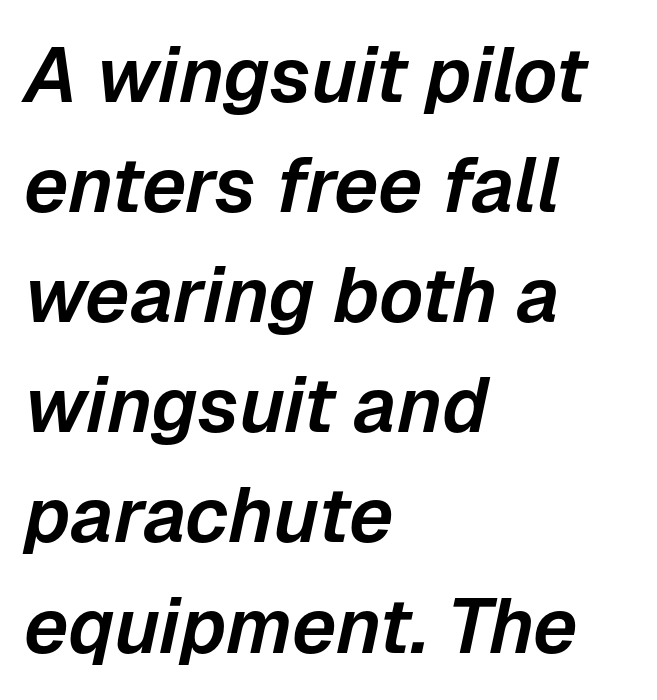
Q: Is the text italic (slanted)? A: Yes, it leans right by about 12 degrees.
Q: Is the text underlined? A: No.
Q: How is the paragraph aligned? A: Left-aligned.
Q: Is the spacing between letters normal or unusually wide? A: Normal.
Q: Is the spacing between lines tight, normal or loose? A: Normal.
Q: Width (condensed, normal, or wide)? A: Normal.
Q: Stroke contrast? A: Low.
Q: x-height? A: Medium.
Q: Monospaced? A: No.
